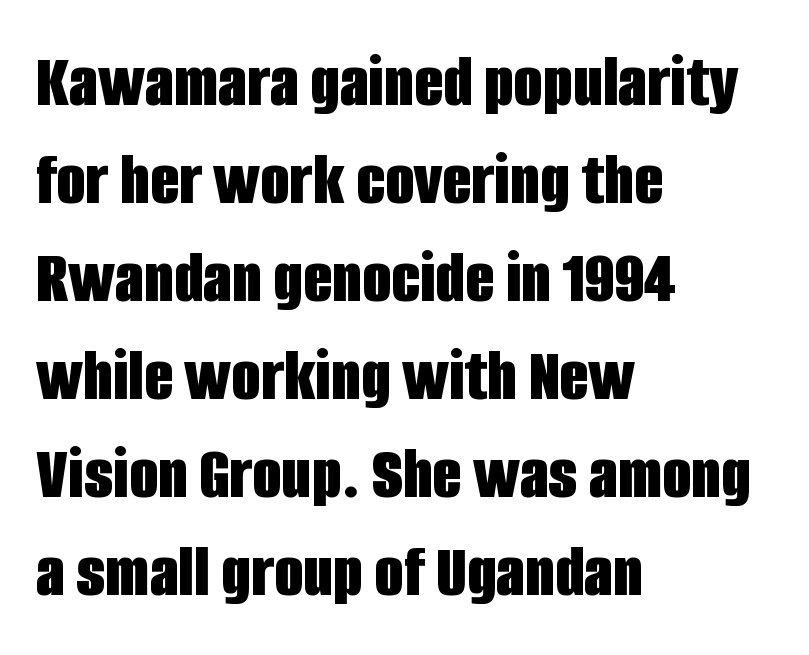
The image shows 76 px bold, condensed sans-serif type, upright; set left-aligned, normal line spacing (1.29x), normal letter spacing, not underlined; low stroke contrast and a large x-height.
